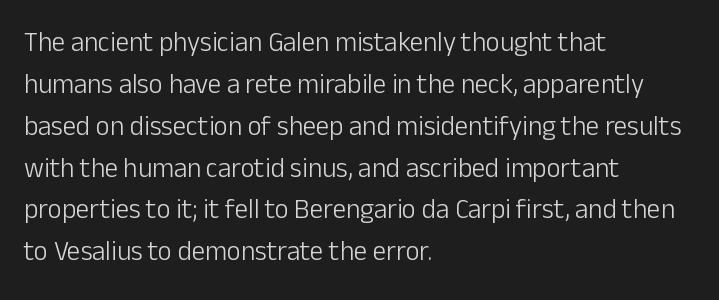
{"italic": "no", "bold": "no", "underline": "no", "align": "left", "line_spacing": "normal", "line_spacing_ratio": 1.55, "letter_spacing": "normal", "letter_spacing_em": 0.0, "glyph_px": 27}
